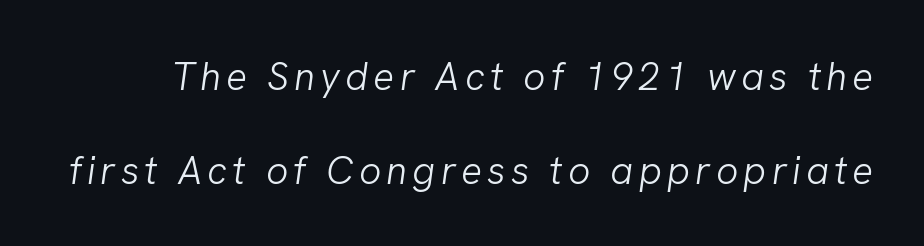
Interline gaps are noticeably wide in this sample. No word sits above an underline. Proportional: the letters do not fall into vertical columns. The typography opts for an oblique posture over an upright one.
